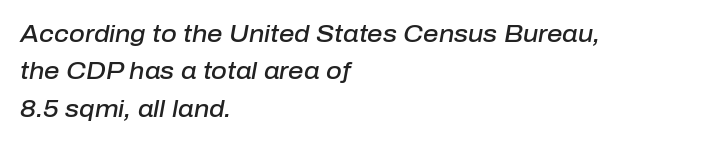
The image shows 24 px text type, italic (leaning right); set left-aligned, normal line spacing (1.56x), normal letter spacing, not underlined.
